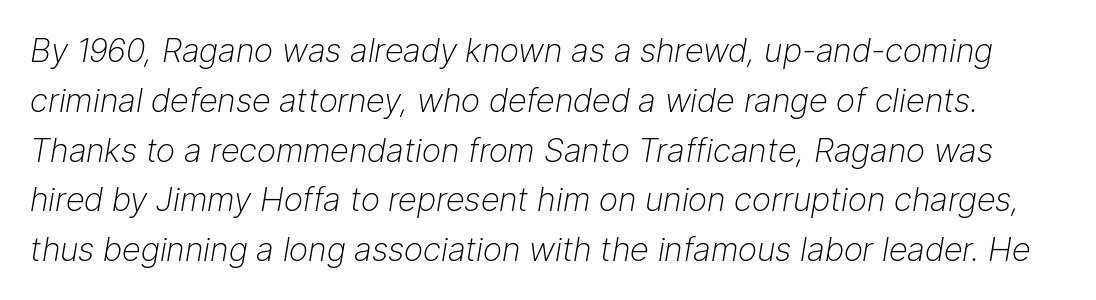
{"italic": "yes", "lean": "right", "slant_degrees": 9, "bold": "no", "weight": "light", "width": "normal", "stroke_contrast": "low", "x_height": "medium", "monospaced": "no", "underline": "no", "line_spacing": "normal", "line_spacing_ratio": 1.51, "letter_spacing": "normal", "letter_spacing_em": 0.0, "glyph_px": 33}
